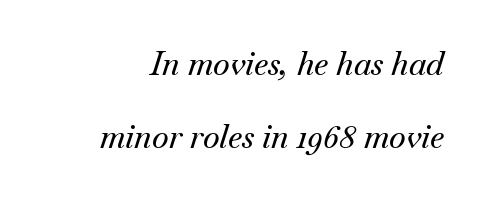
{"serif": "yes", "italic": "yes", "lean": "right", "slant_degrees": 18, "width": "normal", "stroke_contrast": "medium", "x_height": "small", "monospaced": "no", "underline": "no", "line_spacing": "loose", "line_spacing_ratio": 2.27, "letter_spacing": "normal", "letter_spacing_em": 0.0, "glyph_px": 32}
